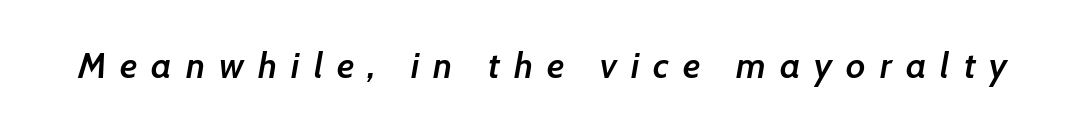
Q: Is the text bold? A: Semi-bold.
Q: Is the text italic (slanted)? A: Yes, it leans right by about 7 degrees.
Q: Is the text underlined? A: No.
Q: Is the spacing between letters normal or unusually wide? A: Unusually wide.
Q: Width (condensed, normal, or wide)? A: Normal.
Q: Stroke contrast? A: Low.
Q: x-height? A: Medium.
Q: Monospaced? A: No.
